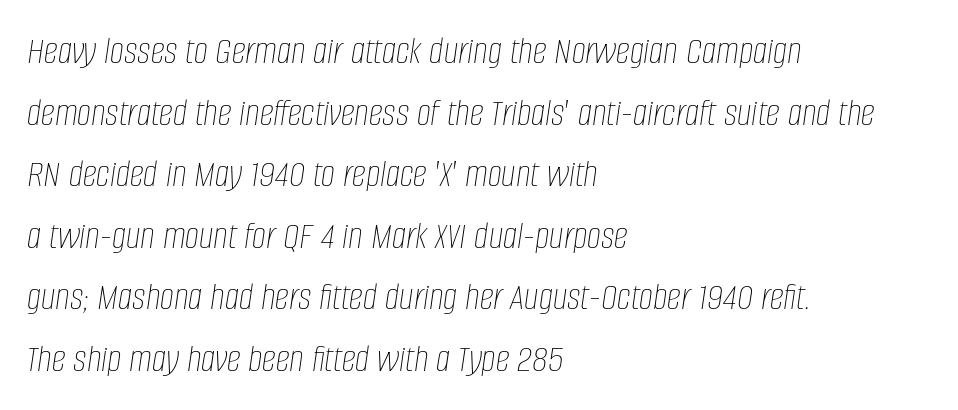
{"italic": "yes", "lean": "right", "slant_degrees": 8, "bold": "no", "weight": "thin", "width": "condensed", "stroke_contrast": "low", "x_height": "large", "monospaced": "no", "underline": "no", "align": "left", "line_spacing": "normal", "line_spacing_ratio": 1.54, "letter_spacing": "normal", "letter_spacing_em": 0.0, "glyph_px": 40}
